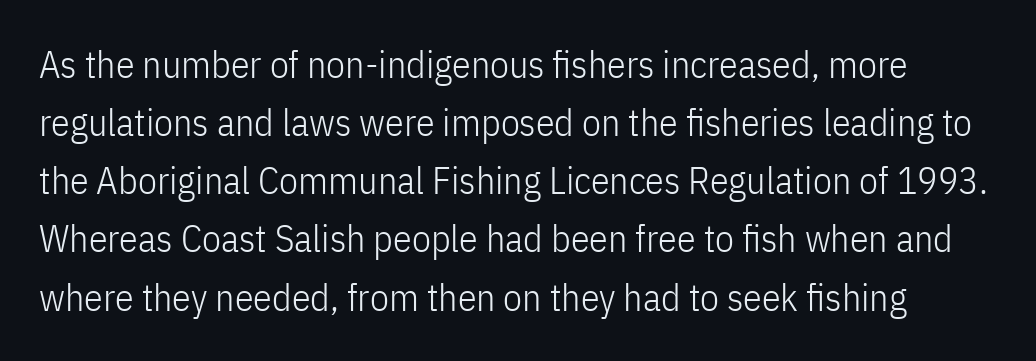
Notice how the stems are strictly vertical — no italics here. Are there feet on the stems? There aren't — it's a sans. The area under the type is left untouched. The type is set solid horizontally, with unmodified tracking.
